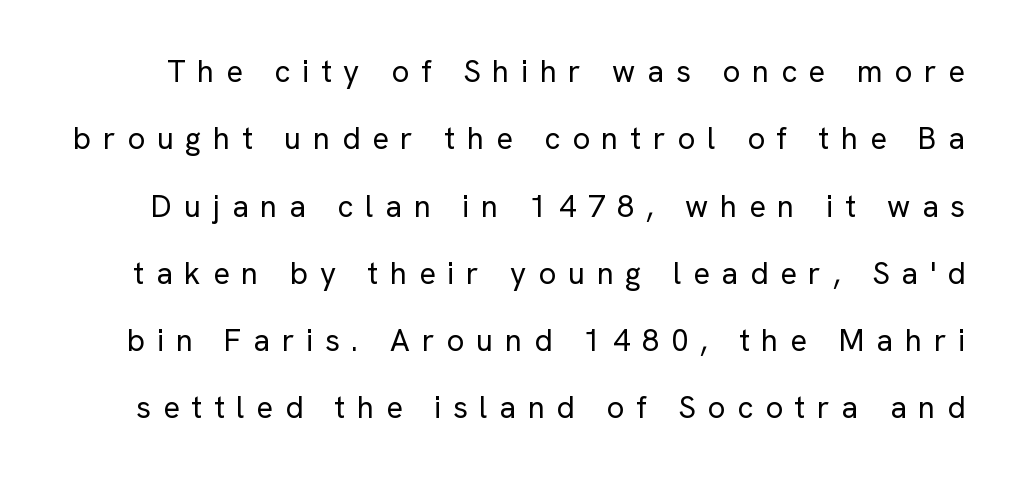
Q: Is the text bold? A: No.
Q: Is the text italic (slanted)? A: No, it is upright.
Q: Is the typeface a serif or a sans-serif typeface? A: Sans-serif.
Q: Is the text underlined? A: No.
Q: Is the spacing between letters normal or unusually wide? A: Unusually wide.
Q: Is the spacing between lines tight, normal or loose? A: Loose.
Q: Width (condensed, normal, or wide)? A: Normal.
Q: Stroke contrast? A: Low.
Q: x-height? A: Medium.
Q: Monospaced? A: No.
